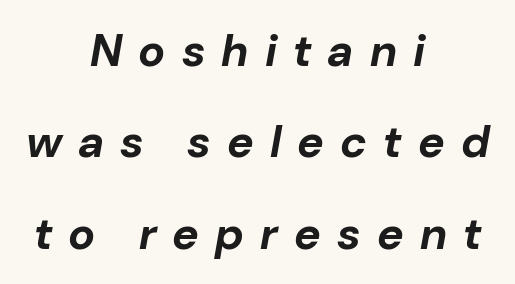
Q: Is the text bold? A: Yes.
Q: Is the text italic (slanted)? A: Yes, it leans right by about 10 degrees.
Q: Is the text underlined? A: No.
Q: How is the paragraph aligned? A: Centered.
Q: Is the spacing between letters normal or unusually wide? A: Unusually wide.
Q: Is the spacing between lines tight, normal or loose? A: Loose.
Q: Width (condensed, normal, or wide)? A: Normal.
Q: Stroke contrast? A: Low.
Q: x-height? A: Medium.
Q: Monospaced? A: No.
